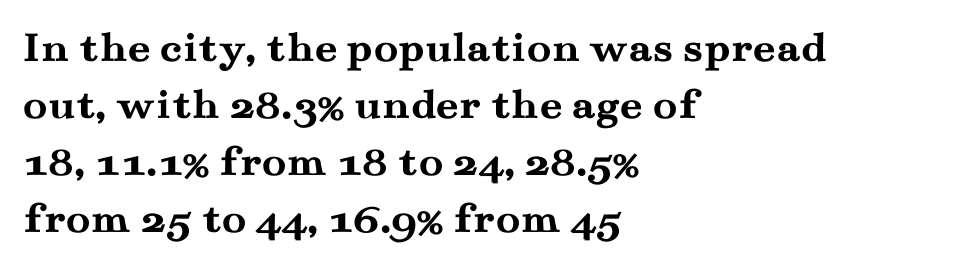
{"serif": "yes", "italic": "no", "bold": "yes", "weight": "semibold", "width": "wide", "stroke_contrast": "medium", "x_height": "small", "monospaced": "no", "underline": "no", "align": "left", "line_spacing": "normal", "line_spacing_ratio": 1.27, "letter_spacing": "normal", "letter_spacing_em": 0.0, "glyph_px": 45}
